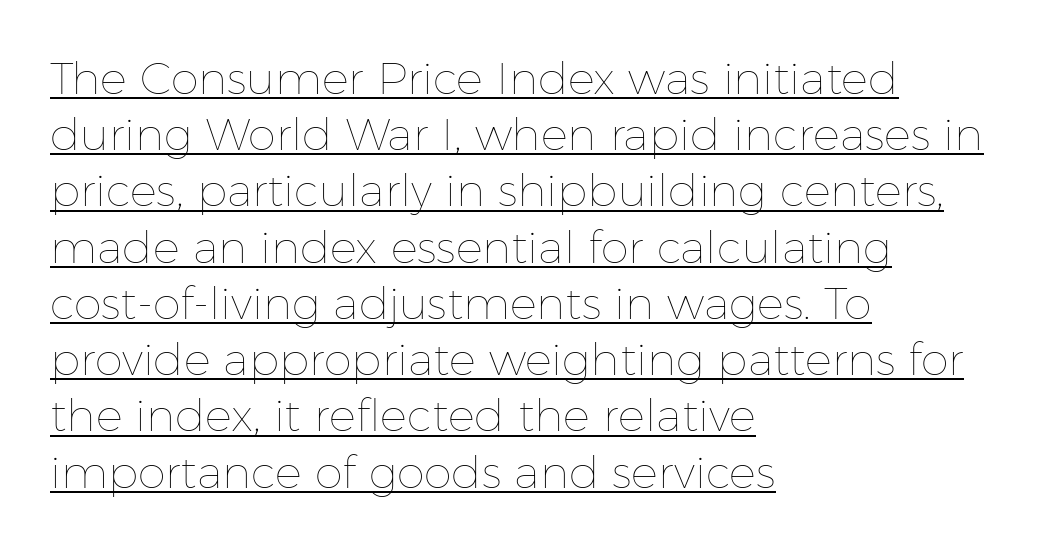
The letters advance in unequal steps, a hallmark of proportional type. The rendered words wear a rule along their underside. A typesetter would call this zero additional tracking. A roman cut, with each character standing at attention.
